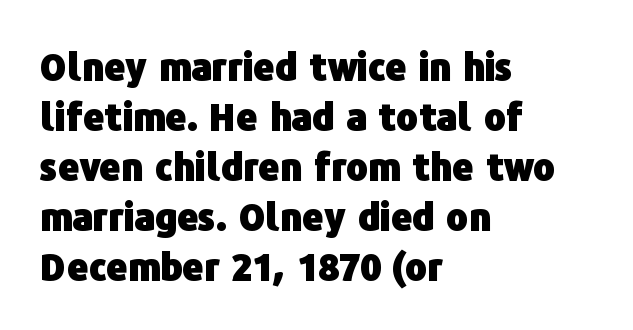
{"serif": "no", "italic": "no", "bold": "yes", "weight": "heavy", "width": "normal", "stroke_contrast": "low", "x_height": "medium", "monospaced": "no", "underline": "no", "align": "left", "line_spacing": "normal", "line_spacing_ratio": 1.35, "letter_spacing": "normal", "letter_spacing_em": 0.0, "glyph_px": 37}
